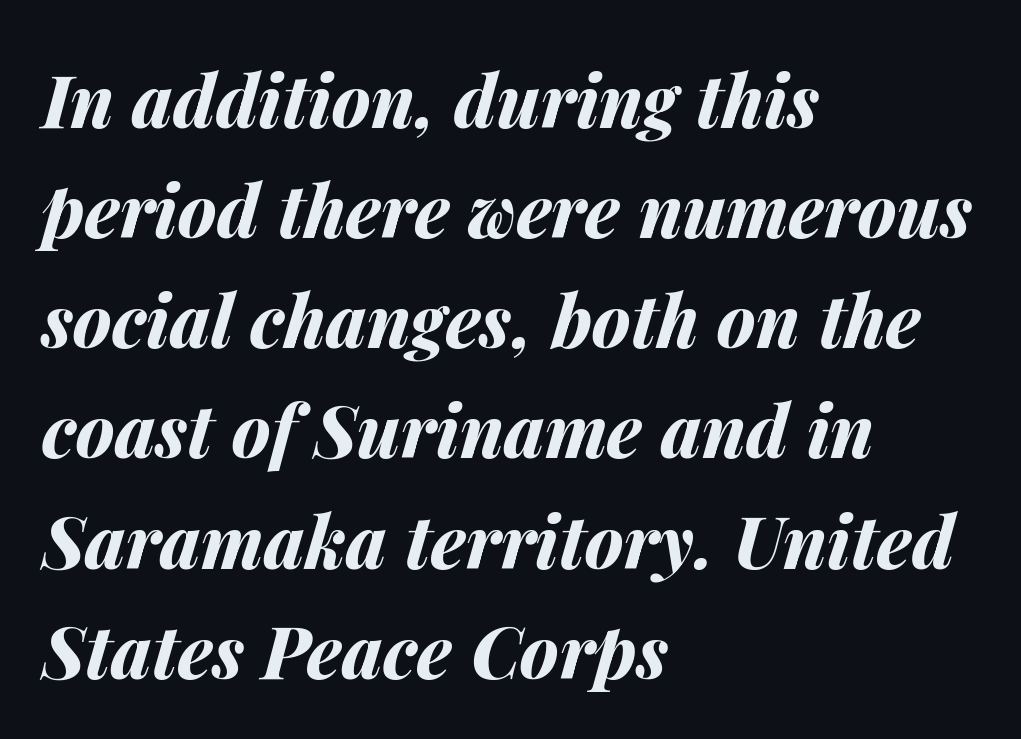
{"italic": "yes", "lean": "right", "slant_degrees": 14, "bold": "yes", "weight": "bold", "width": "normal", "stroke_contrast": "medium", "x_height": "medium", "monospaced": "no", "underline": "no", "align": "left", "line_spacing": "normal", "line_spacing_ratio": 1.53, "letter_spacing": "normal", "letter_spacing_em": 0.0, "glyph_px": 72}
